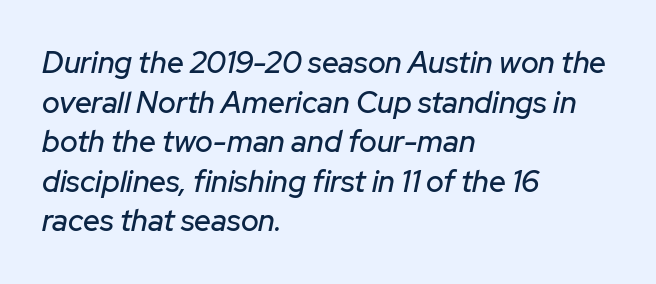
The image shows 30 px text type, italic (leaning right); set left-aligned, normal line spacing (1.32x), normal letter spacing, not underlined; low stroke contrast and a medium x-height.
